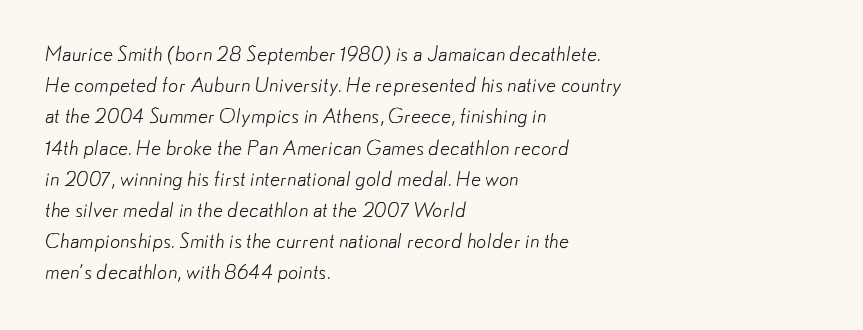
The space between consecutive lines is moderate. Letters rest on an invisible, unmarked baseline. Think standard paragraph weight, or any step lighter than that. Does extra space separate the letters? No, they use regular spacing. If you drew a ruler down the left edge, every line would touch it.
